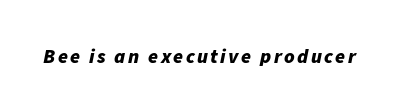
{"italic": "yes", "lean": "right", "slant_degrees": 11, "bold": "yes", "underline": "no", "glyph_px": 20}
